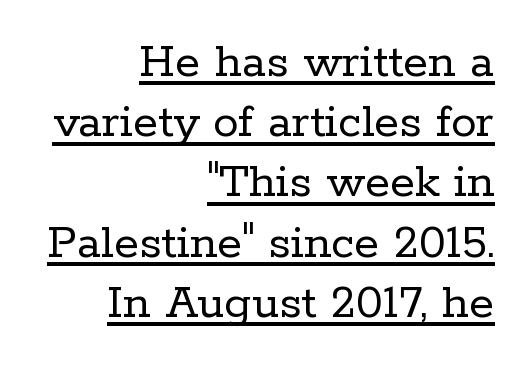
{"serif": "yes", "italic": "no", "bold": "no", "weight": "regular", "width": "normal", "stroke_contrast": "low", "x_height": "medium", "monospaced": "no", "underline": "yes", "align": "right", "line_spacing_ratio": 1.18, "letter_spacing": "normal", "letter_spacing_em": 0.0, "glyph_px": 51}
